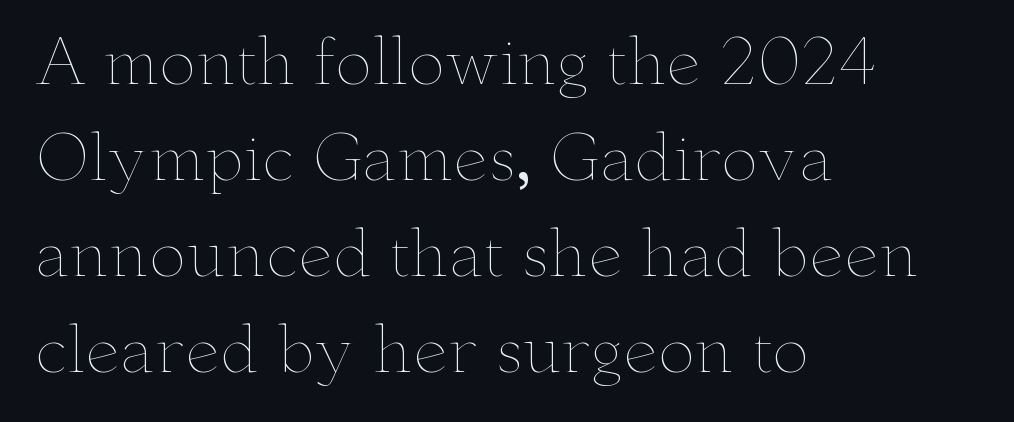
{"italic": "no", "bold": "no", "weight": "thin", "width": "wide", "stroke_contrast": "low", "x_height": "small", "monospaced": "no", "underline": "no", "align": "left", "line_spacing": "normal", "line_spacing_ratio": 1.55, "letter_spacing": "normal", "letter_spacing_em": 0.0, "glyph_px": 62}
